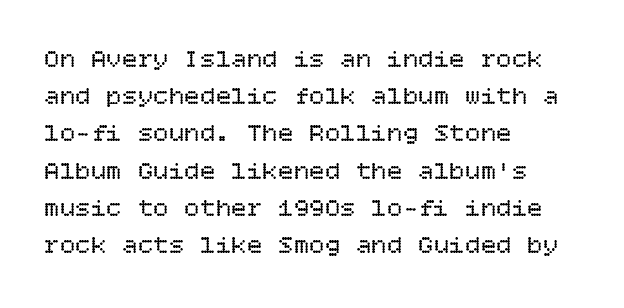
The rendering anchors every line to the left-hand side. A clean baseline with only descenders dipping below it. No chunkiness to these letters — they're not bold. Leading matches the norm, producing a regular column. Ascenders rise straight up at ninety degrees. Nobody touched the tracking dial on this one.
